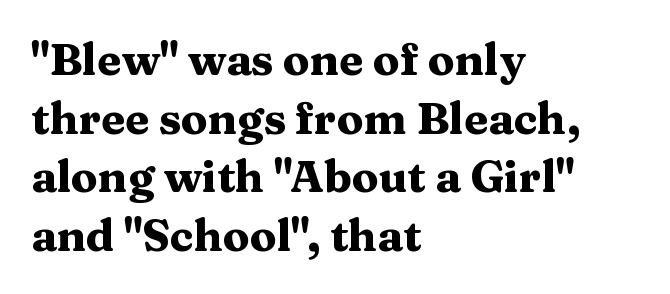
These lines are rendered in a variable-pitch font. Words float on clear page, feet unadorned. How heavy is the stroke? Heavy — this is a bold. Honestly, the letter spacing is just normal — you wouldn't notice it. The glyphs in this specimen are seriffed. Notice how the passage keeps a crisp vertical edge on the left only.
